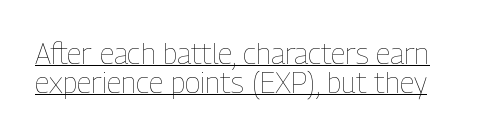
This sample carries an underscore along the baseline area. Leading: reduced. Nothing heavy about these letters — not bold at all. Varying glyph widths throughout — classic text-font behaviour. The passage shown has conventional tracking throughout.
